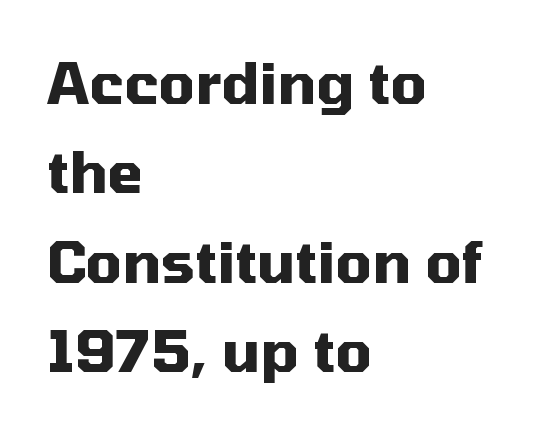
Q: Is the text bold? A: Yes.
Q: Is the text italic (slanted)? A: No, it is upright.
Q: Is the typeface a serif or a sans-serif typeface? A: Sans-serif.
Q: Is the text underlined? A: No.
Q: How is the paragraph aligned? A: Left-aligned.
Q: Is the spacing between letters normal or unusually wide? A: Normal.
Q: Is the spacing between lines tight, normal or loose? A: Normal.
Q: Width (condensed, normal, or wide)? A: Normal.
Q: Stroke contrast? A: Medium.
Q: x-height? A: Medium.
Q: Monospaced? A: No.
